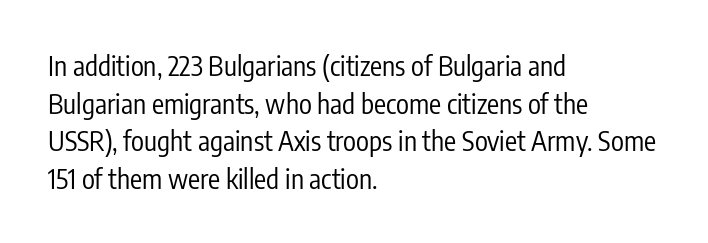
The image shows 27 px text type, upright; set left-aligned, normal line spacing (1.39x), normal letter spacing, not underlined.
